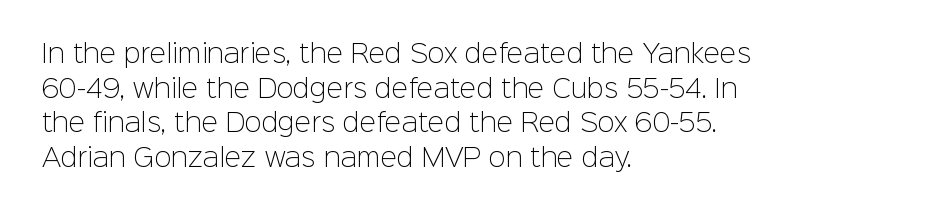
The image shows 25 px text type, upright; set left-aligned, normal line spacing (1.39x), normal letter spacing, not underlined.
